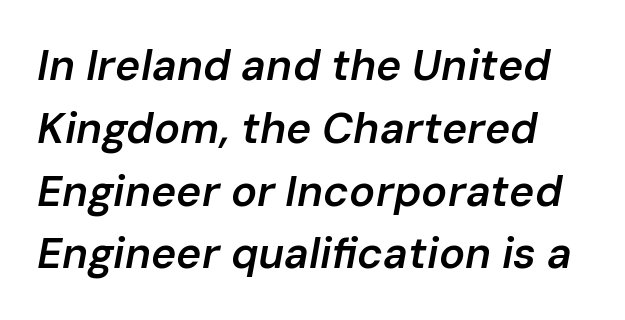
Q: Is the text bold? A: Semi-bold.
Q: Is the text italic (slanted)? A: Yes, it leans right by about 10 degrees.
Q: Is the text underlined? A: No.
Q: Is the spacing between letters normal or unusually wide? A: Normal.
Q: Is the spacing between lines tight, normal or loose? A: Normal.
Q: Width (condensed, normal, or wide)? A: Normal.
Q: Stroke contrast? A: Low.
Q: x-height? A: Medium.
Q: Monospaced? A: No.
